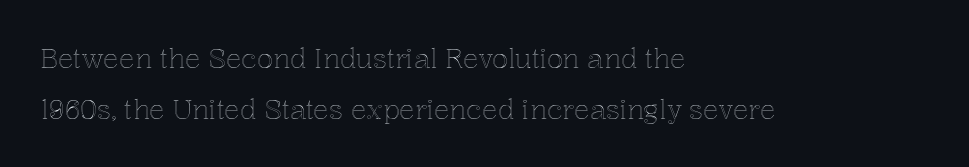
{"italic": "no", "underline": "no", "align": "left", "line_spacing": "loose", "line_spacing_ratio": 1.96, "letter_spacing": "normal", "letter_spacing_em": 0.0, "glyph_px": 26}
